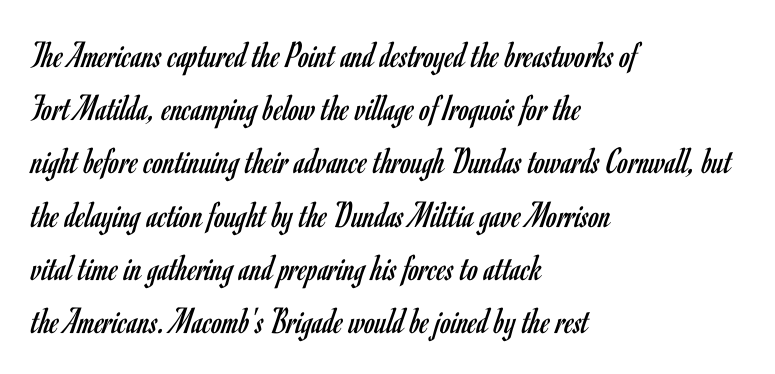
The baseline area is clear. Vertically, the passage feels balanced, rows spaced as you'd expect. Look at the tracking — it's just the regular setting, nothing added. The face used here is a sans, in the tradition of grotesques and geometrics. The font is comparable to plain body text, perhaps lighter.
